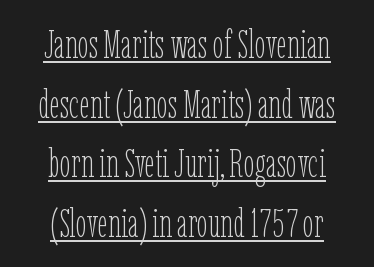
{"italic": "no", "bold": "no", "weight": "thin", "width": "condensed", "stroke_contrast": "low", "x_height": "medium", "monospaced": "no", "underline": "yes", "align": "center", "line_spacing": "normal", "line_spacing_ratio": 1.49, "letter_spacing": "normal", "letter_spacing_em": 0.0, "glyph_px": 40}
